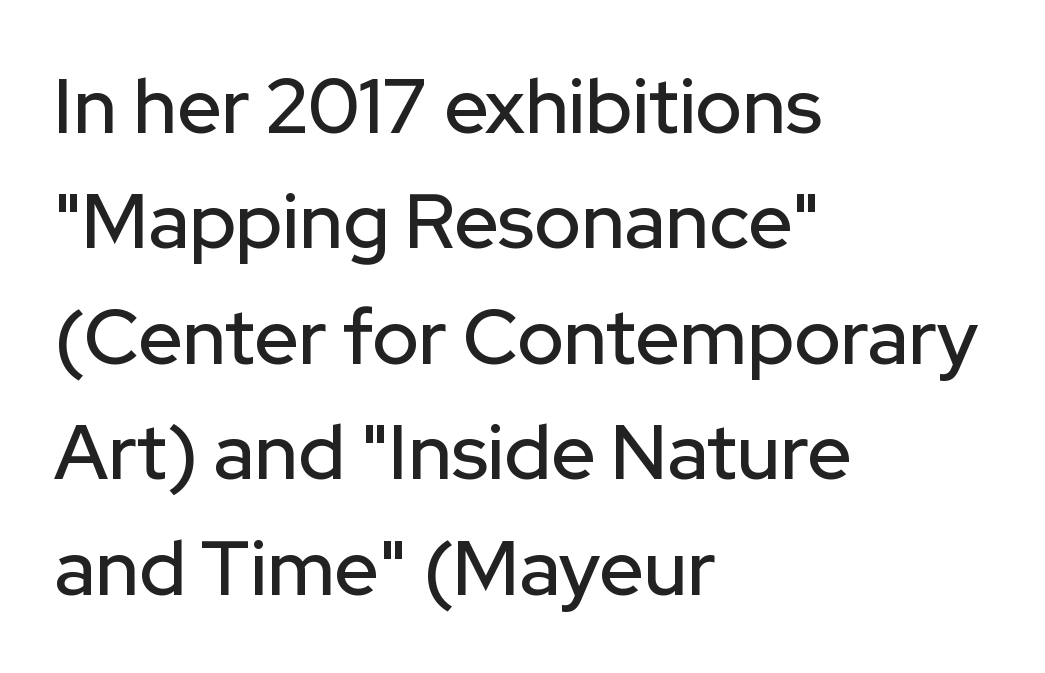
{"serif": "no", "italic": "no", "width": "normal", "stroke_contrast": "low", "x_height": "medium", "monospaced": "no", "underline": "no", "align": "left", "line_spacing": "normal", "line_spacing_ratio": 1.5, "letter_spacing": "normal", "letter_spacing_em": 0.0, "glyph_px": 77}
